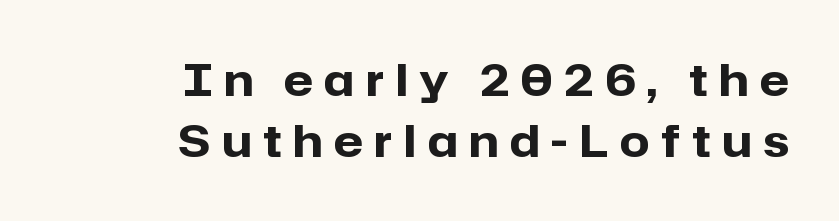
{"serif": "no", "italic": "no", "bold": "yes", "weight": "heavy", "width": "normal", "stroke_contrast": "low", "x_height": "medium", "monospaced": "no", "underline": "no", "align": "right", "line_spacing": "normal", "line_spacing_ratio": 1.43, "letter_spacing": "wide", "letter_spacing_em": 0.27, "glyph_px": 43}
